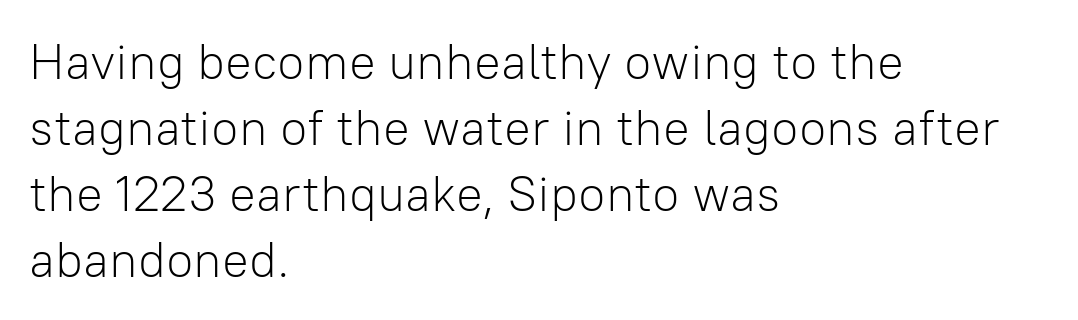
{"serif": "no", "italic": "no", "bold": "no", "weight": "light", "width": "normal", "stroke_contrast": "low", "x_height": "medium", "monospaced": "no", "underline": "no", "align": "left", "line_spacing": "normal", "line_spacing_ratio": 1.32, "letter_spacing": "normal", "letter_spacing_em": 0.0, "glyph_px": 50}
